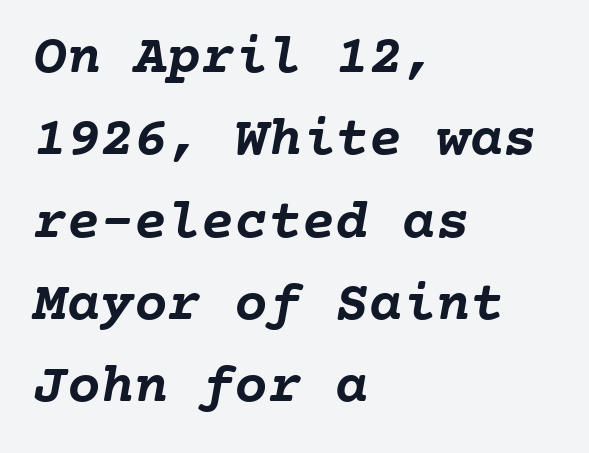
The passage shown is not underscored anywhere. One-word summary of the alignment: left. Chunky letters — that's bold for sure. Do the characters align in a grid? Yes, the font is monospaced. Vertical spacing — default.
